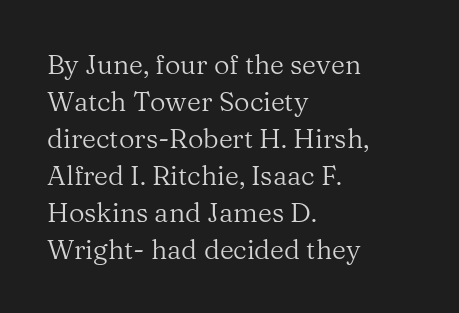
Reading down the block, your eye returns to a fixed left position each line. Tall strokes in this sample are plumb rather than angled. The rendering uses a moderate line-height, typical for paragraphs. This is not heavy type; no bold has been used. Any mark beneath the type? The region is blank. Each word holds together tightly as a unit, with standard inter-letter gaps.
